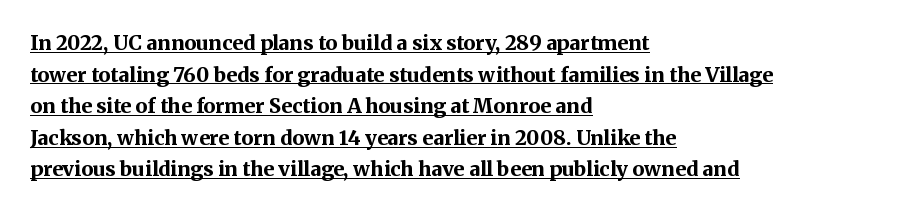
Q: Is the text bold? A: Yes.
Q: Is the text italic (slanted)? A: No, it is upright.
Q: Is the text underlined? A: Yes.
Q: How is the paragraph aligned? A: Left-aligned.
Q: Is the spacing between letters normal or unusually wide? A: Normal.
Q: Is the spacing between lines tight, normal or loose? A: Normal.
